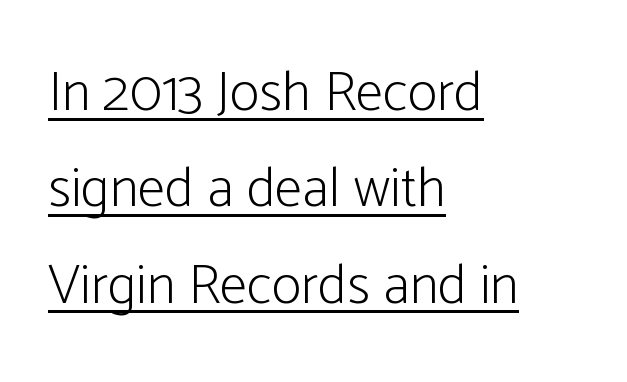
The image shows 56 px light, condensed sans-serif type, upright; set left-aligned, line spacing 1.72x, normal letter spacing, underlined; low stroke contrast and a medium x-height.
